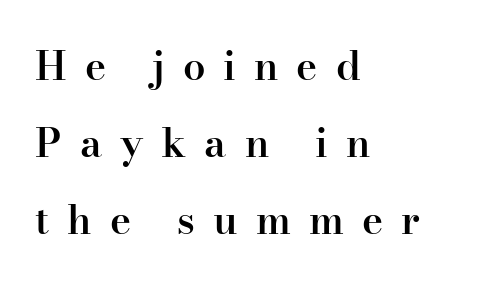
Is there any slant? The stems are plumb. Spacing verdict: proportional, widths tailored to each character. The lines are quadded left. A semibold gives these letters moderate extra thickness, short of bold.
